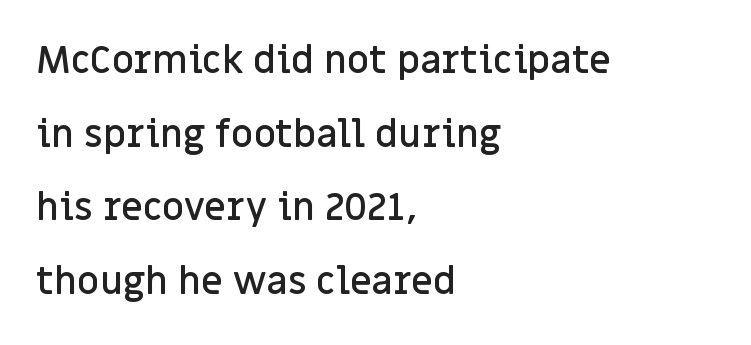
{"serif": "no", "italic": "no", "bold": "semi", "weight": "semibold", "width": "normal", "stroke_contrast": "low", "x_height": "large", "monospaced": "no", "underline": "no", "align": "left", "line_spacing": "loose", "line_spacing_ratio": 1.94, "letter_spacing": "normal", "letter_spacing_em": 0.0, "glyph_px": 38}
